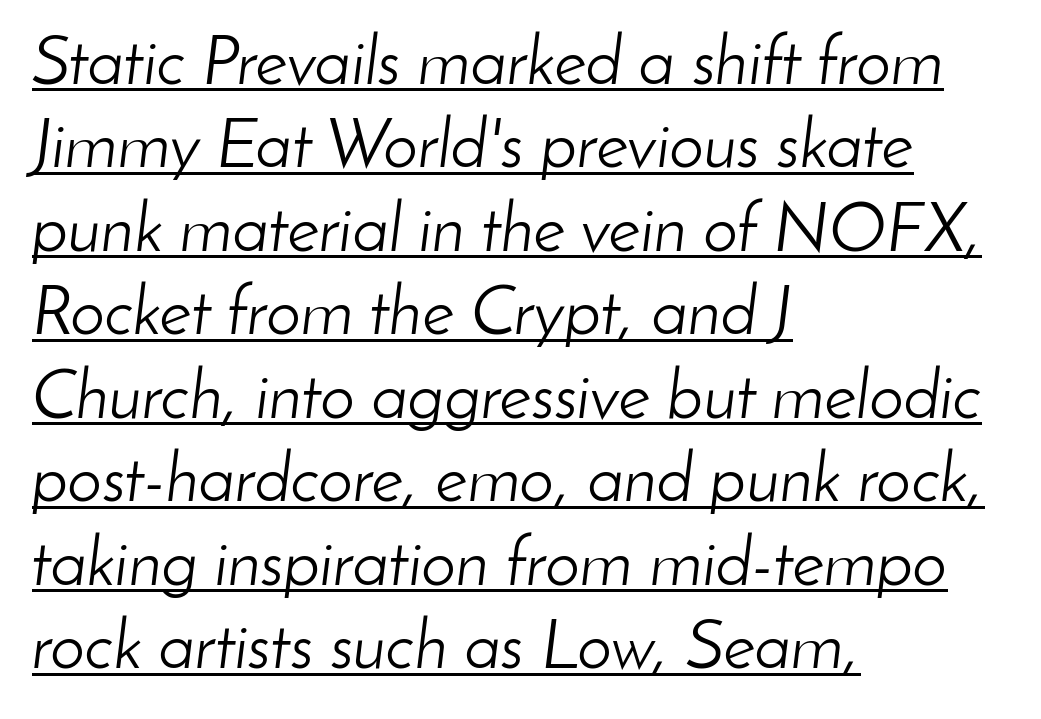
The image shows 69 px light type, italic (leaning right); set left-aligned, line spacing 1.21x, normal letter spacing, underlined; low stroke contrast and a small x-height.
